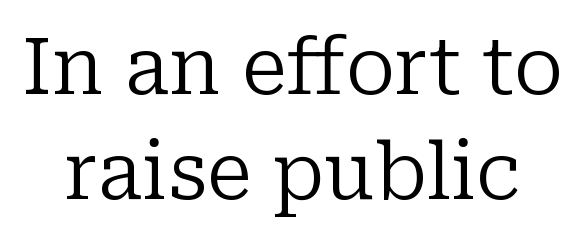
Does the lettering tilt? It doesn't — this is upright. Weight: in the light-to-regular range. The baseline area is clear. Words appear dense and cohesive because spacing is normal. This sample has the flowing, uneven cadence of proportional lettering.
